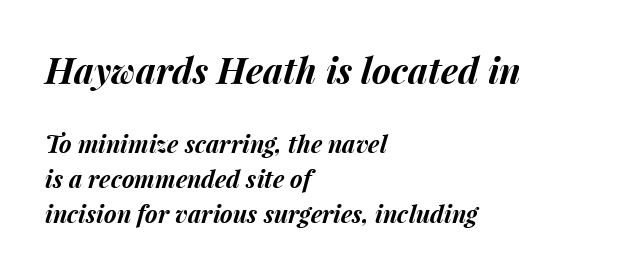
Q: Is the text bold? A: Yes.
Q: Is the text italic (slanted)? A: Yes, it leans right by about 15 degrees.
Q: Is the text underlined? A: No.
Q: How is the paragraph aligned? A: Left-aligned.
Q: Is the spacing between letters normal or unusually wide? A: Normal.
Q: Is the spacing between lines tight, normal or loose? A: Normal.
Q: Which block of text is set in a larger size, the first (top) or the second (bottom)? A: The first (top) one.
Q: Width (condensed, normal, or wide)? A: Normal.
Q: Stroke contrast? A: Medium.
Q: x-height? A: Medium.
Q: Monospaced? A: No.
